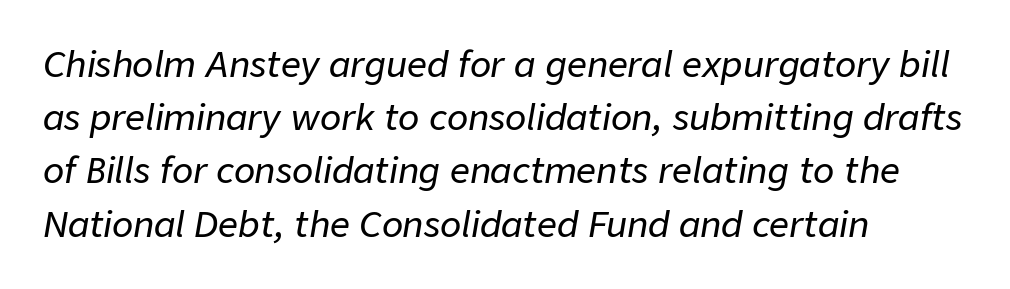
{"italic": "yes", "lean": "right", "slant_degrees": 9, "width": "normal", "stroke_contrast": "low", "x_height": "medium", "monospaced": "no", "underline": "no", "align": "left", "line_spacing": "normal", "line_spacing_ratio": 1.52, "letter_spacing": "normal", "letter_spacing_em": 0.0, "glyph_px": 35}
